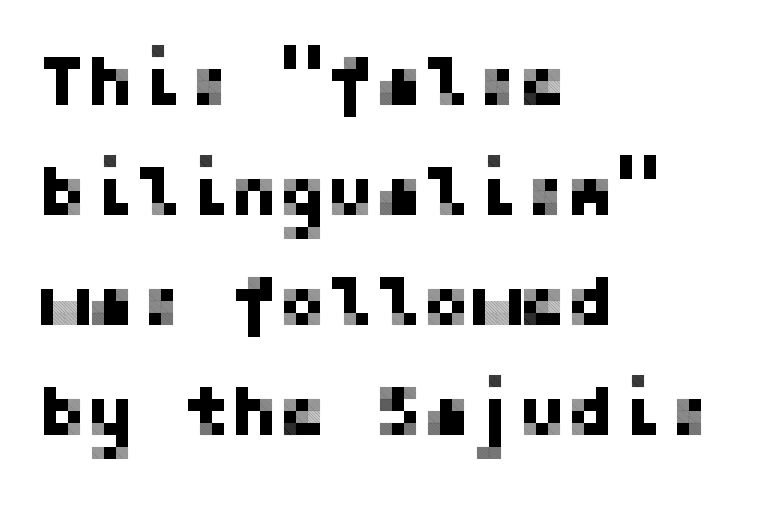
Q: Is the text italic (slanted)? A: No, it is upright.
Q: Is the typeface a serif or a sans-serif typeface? A: Sans-serif.
Q: Is the text underlined? A: No.
Q: How is the paragraph aligned? A: Left-aligned.
Q: Is the spacing between letters normal or unusually wide? A: Normal.
Q: Is the spacing between lines tight, normal or loose? A: Normal.
Q: Width (condensed, normal, or wide)? A: Normal.
Q: Stroke contrast? A: Low.
Q: x-height? A: Medium.
